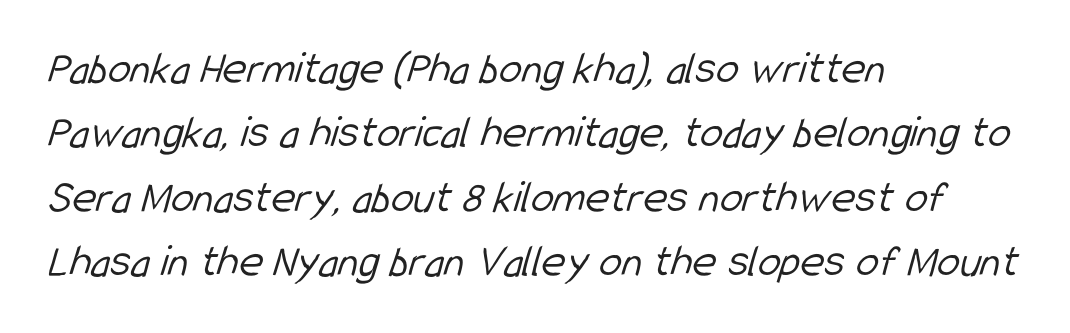
Does extra space separate the letters? No, they use regular spacing. Classification — sans serif. Check the space under the baseline: it is left empty. The passage shown is typed in a proportional face where columns would drift. These lines stack with their left ends in a neat column. The font sits on the lighter half of the weight spectrum, regular included.
